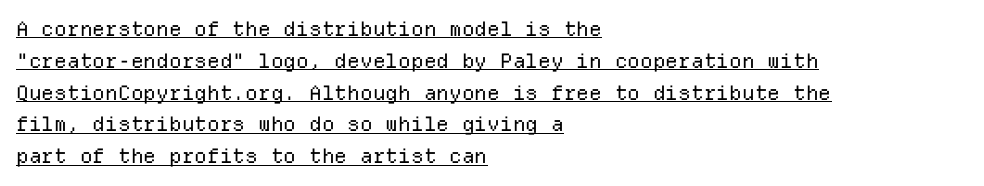
Q: Is the text bold? A: No.
Q: Is the text italic (slanted)? A: No, it is upright.
Q: Is the text underlined? A: Yes.
Q: How is the paragraph aligned? A: Left-aligned.
Q: Is the spacing between letters normal or unusually wide? A: Normal.
Q: Is the spacing between lines tight, normal or loose? A: Normal.
